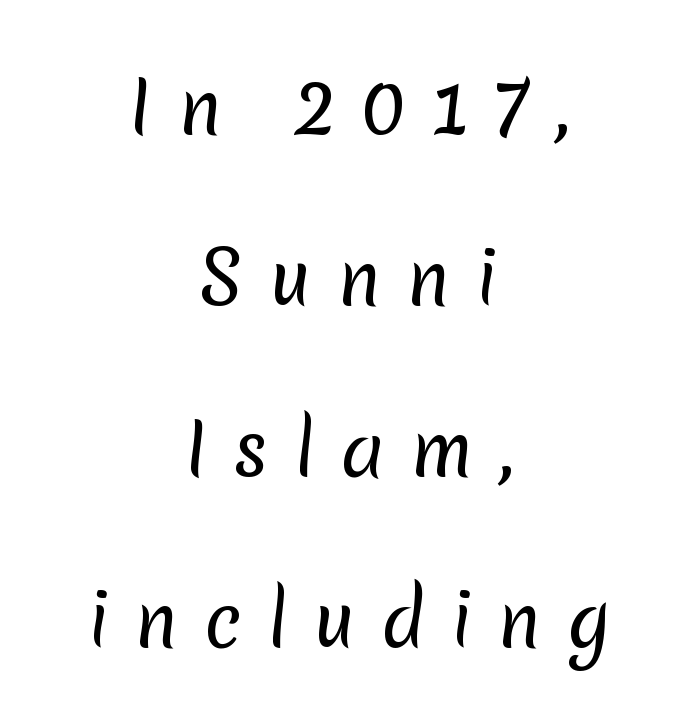
{"serif": "no", "bold": "no", "weight": "regular", "width": "normal", "stroke_contrast": "low", "x_height": "medium", "monospaced": "no", "underline": "no", "align": "center", "line_spacing": "loose", "line_spacing_ratio": 2.41, "letter_spacing": "wide", "letter_spacing_em": 0.35, "glyph_px": 71}
